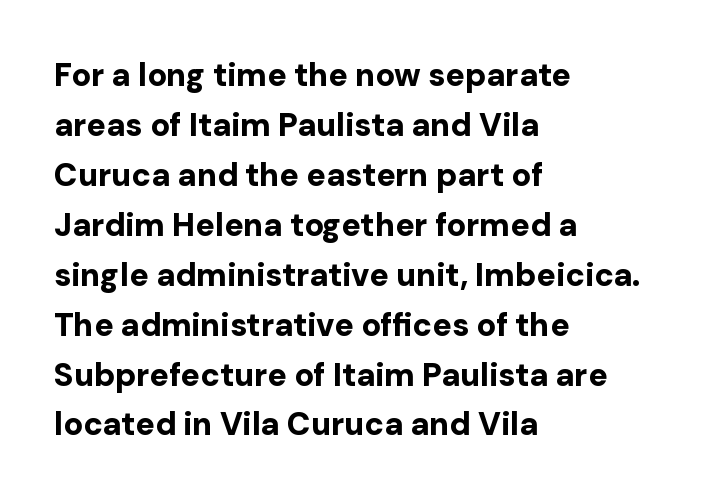
Is this a fixed-width face? No — the glyphs have proportional, varying widths. The line-height multiplier appears to be the usual default. The rendering shows plain stroke endings on the letterforms — a sans-serif design. Emphasis by weight is at full strength: bold.
